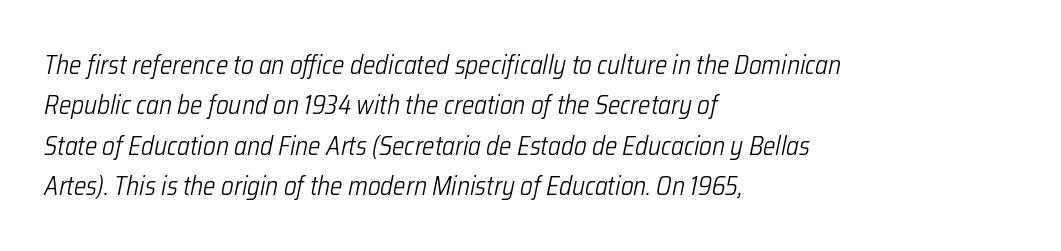
Notice how descenders clear the ascenders below comfortably — that's standard leading. Any mark beneath the type? The region is blank. Stroke mass is kept to a normal reading level or below. The axis of the letterforms is tilted away from vertical. Characters follow at the spacing the type designer built in.
